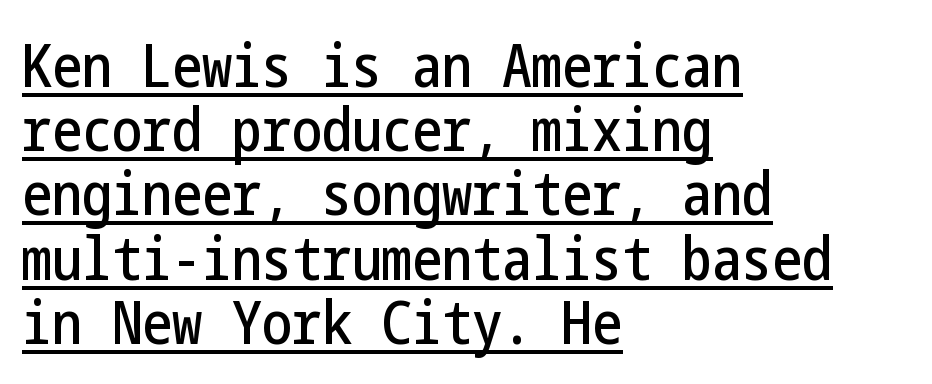
{"serif": "no", "italic": "no", "width": "condensed", "stroke_contrast": "low", "x_height": "medium", "underline": "yes", "align": "left", "line_spacing": "tight", "line_spacing_ratio": 1.07, "letter_spacing": "normal", "letter_spacing_em": 0.0, "glyph_px": 60}
